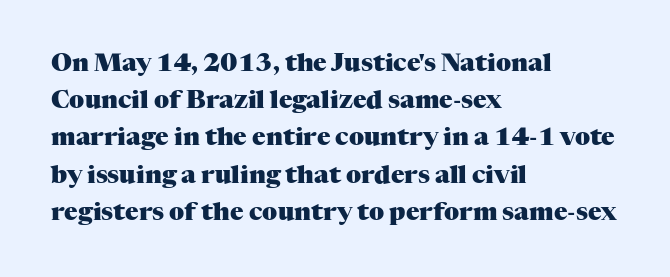
Italic: no, the glyphs are upright roman. Weight: bold. A typesetter would call this zero additional tracking. Does the copy run flush right? No — it runs flush left. In terms of leading, this rendering sits right in the middle. Quick note: underline off.
